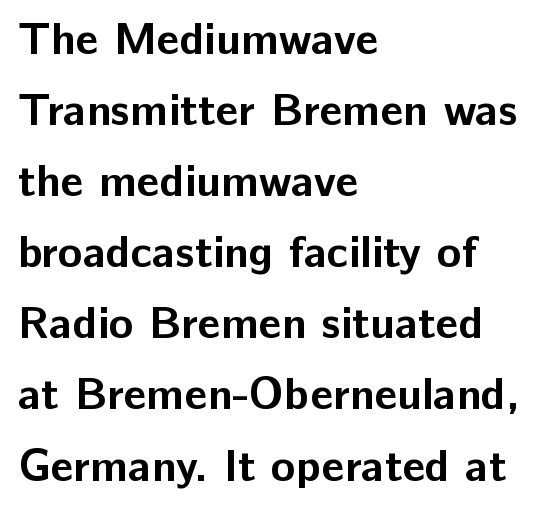
Stroke thickness is high; the sample reads as a true bold. In CSS terms this would be text-align: left. Each letter keeps its own natural width here, so spacing adapts to shape. Observe the ordinary spacing: letters are neighbours, not strangers. The glyphs in this specimen are sans serif.
